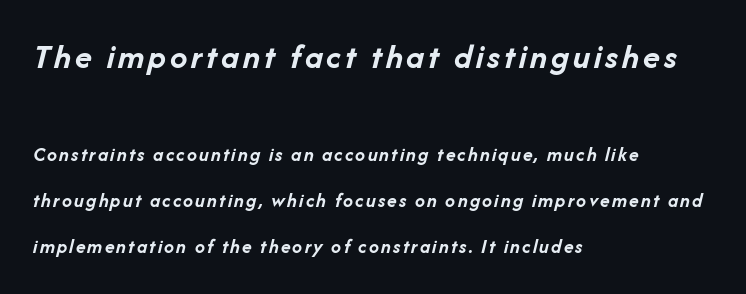
{"italic": "yes", "lean": "right", "slant_degrees": 14, "bold": "yes", "weight": "semibold", "width": "normal", "stroke_contrast": "low", "x_height": "medium", "monospaced": "no", "underline": "no", "align": "left", "line_spacing": "loose", "line_spacing_ratio": 2.3, "larger_block": "first", "size_ratio": 1.75, "glyph_px": 35}
